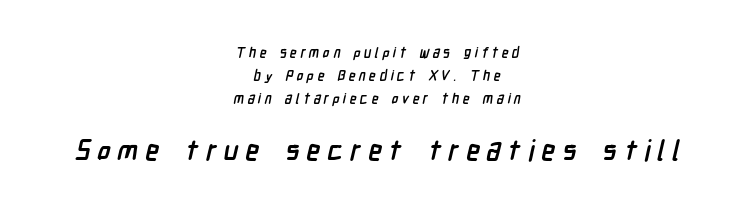
Q: Is the text bold? A: Yes.
Q: Is the typeface a serif or a sans-serif typeface? A: Sans-serif.
Q: Is the text underlined? A: No.
Q: How is the paragraph aligned? A: Centered.
Q: Is the spacing between letters normal or unusually wide? A: Unusually wide.
Q: Is the spacing between lines tight, normal or loose? A: Normal.
Q: Which block of text is set in a larger size, the first (top) or the second (bottom)? A: The second (bottom) one.
Q: Width (condensed, normal, or wide)? A: Condensed.
Q: Stroke contrast? A: Low.
Q: x-height? A: Medium.
Q: Monospaced? A: No.
